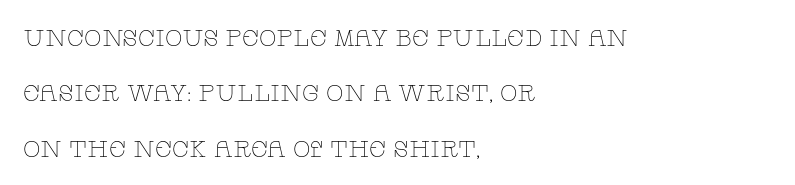
Q: Is the text bold? A: No.
Q: Is the text italic (slanted)? A: No, it is upright.
Q: Is the text underlined? A: No.
Q: How is the paragraph aligned? A: Left-aligned.
Q: Is the spacing between letters normal or unusually wide? A: Normal.
Q: Is the spacing between lines tight, normal or loose? A: Loose.
